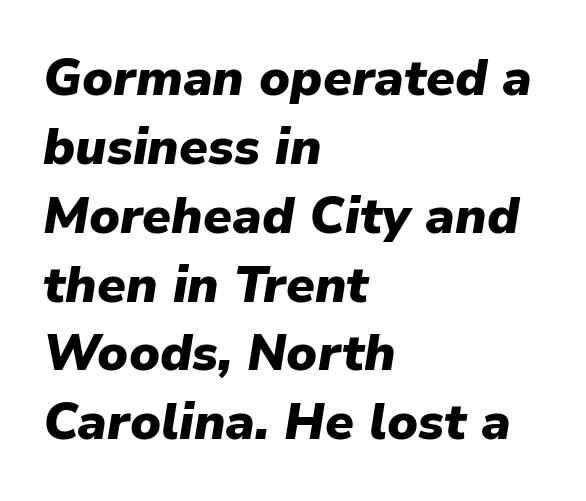
Default kerning and tracking; the words read as compact shapes. These words are printed bold, with thick strokes throughout. Rendered with sloped, italic letterforms. Descender tails drop into unmarked territory. Is the block centered? No — it sits flush against the left margin.
